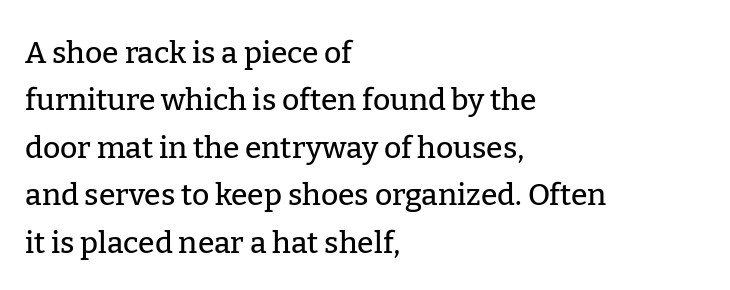
Q: Is the text italic (slanted)? A: No, it is upright.
Q: Is the typeface a serif or a sans-serif typeface? A: Serif.
Q: Is the text underlined? A: No.
Q: How is the paragraph aligned? A: Left-aligned.
Q: Is the spacing between letters normal or unusually wide? A: Normal.
Q: Is the spacing between lines tight, normal or loose? A: Normal.
Q: Width (condensed, normal, or wide)? A: Normal.
Q: Stroke contrast? A: Low.
Q: x-height? A: Medium.
Q: Monospaced? A: No.
